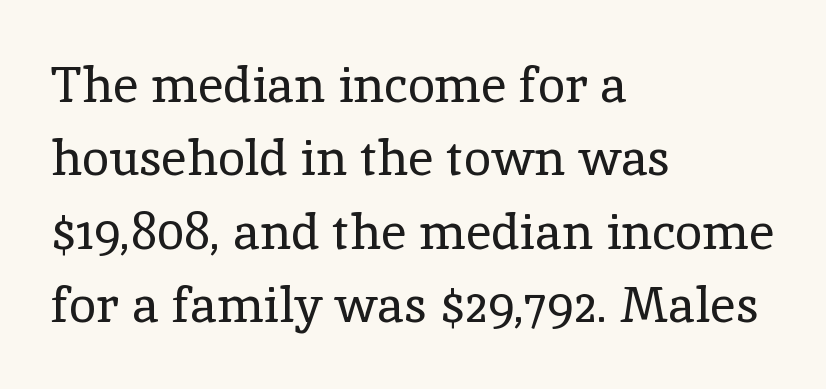
The image shows 50 px regular-weight serif type, upright; set left-aligned, normal line spacing (1.47x), normal letter spacing, not underlined; a medium x-height.
